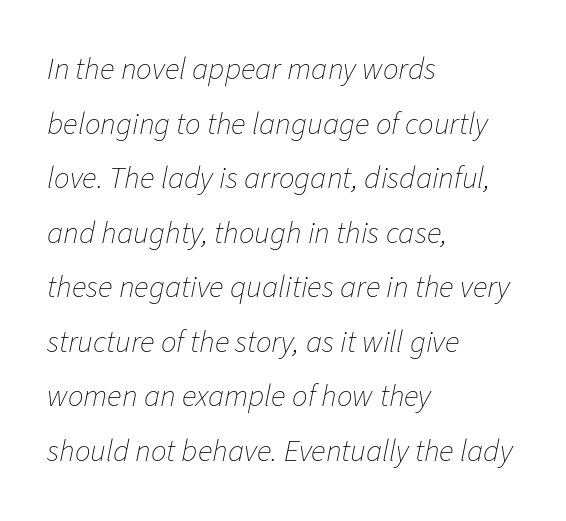
{"italic": "yes", "lean": "right", "slant_degrees": 11, "bold": "no", "weight": "thin", "width": "normal", "stroke_contrast": "low", "x_height": "medium", "monospaced": "no", "underline": "no", "align": "left", "line_spacing_ratio": 1.76, "letter_spacing": "normal", "letter_spacing_em": 0.0, "glyph_px": 31}
